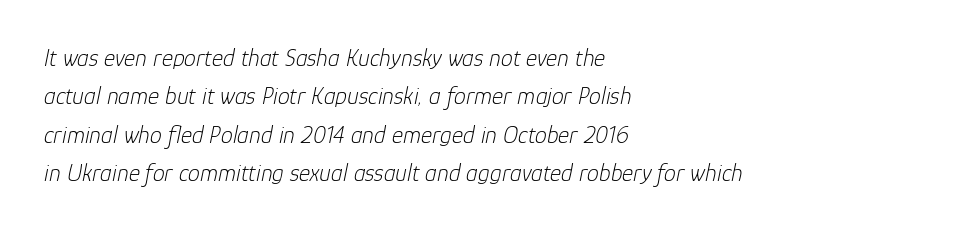
{"italic": "yes", "lean": "right", "slant_degrees": 12, "bold": "no", "underline": "no", "align": "left", "line_spacing": "normal", "line_spacing_ratio": 1.6, "letter_spacing": "normal", "letter_spacing_em": 0.0, "glyph_px": 24}
